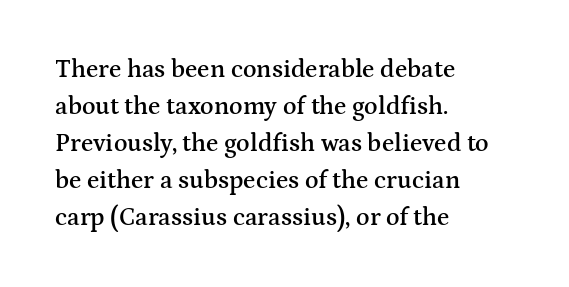
Q: Is the text bold? A: Semi-bold.
Q: Is the text italic (slanted)? A: No, it is upright.
Q: Is the text underlined? A: No.
Q: How is the paragraph aligned? A: Left-aligned.
Q: Is the spacing between letters normal or unusually wide? A: Normal.
Q: Is the spacing between lines tight, normal or loose? A: Normal.
